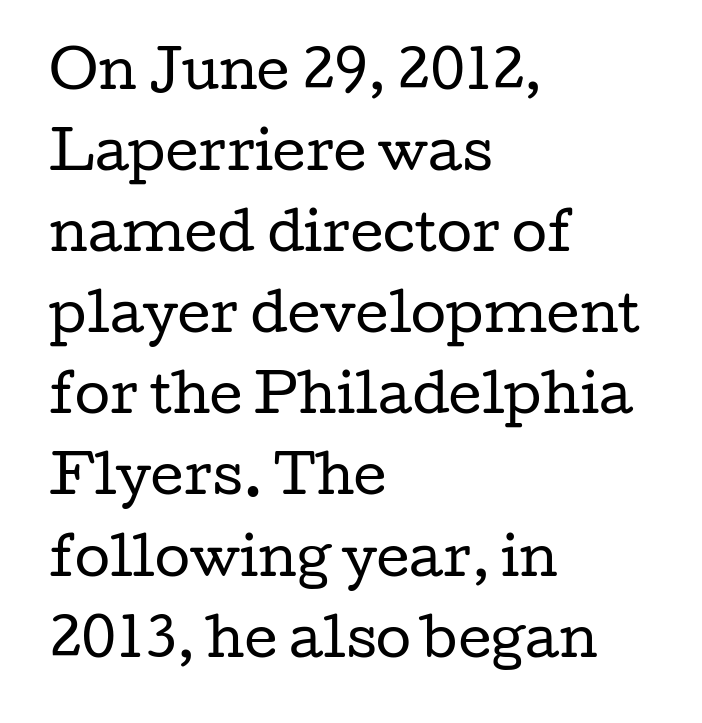
In terms of posture, this sample is upright. In terms of letterform style, serifs are clearly present. The zone under the glyphs is completely vacant. The strokes are not fattened; the text isn't bold.
